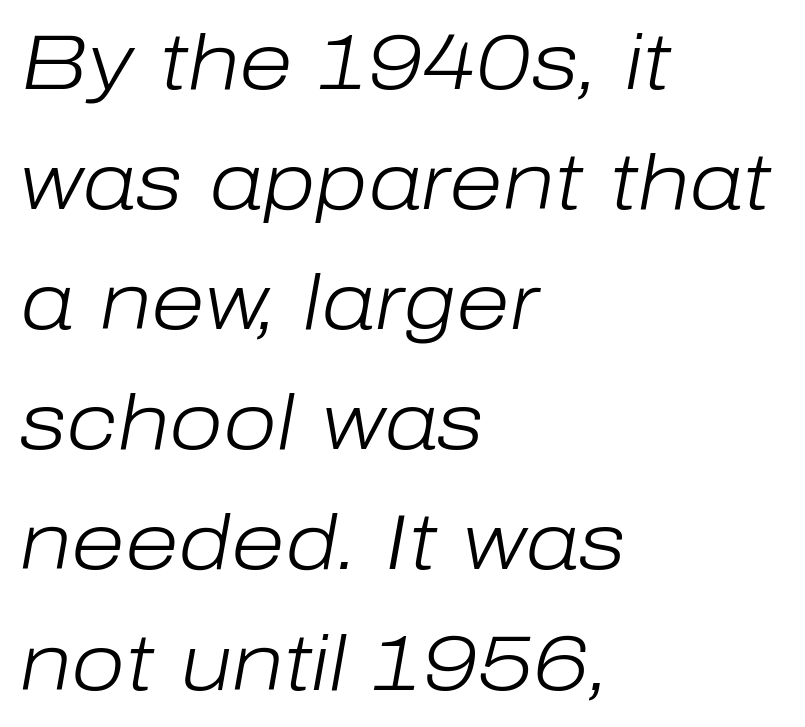
The face used here is proportionally spaced, like ordinary book or web type. Designer's note — italics engaged. Descenders are the only things crossing below the line. If you measured baseline to baseline, you'd find a middling distance. No heavy texture on the line: the type isn't bold. Compared with a centered layout, this one pins lines to the left instead.
